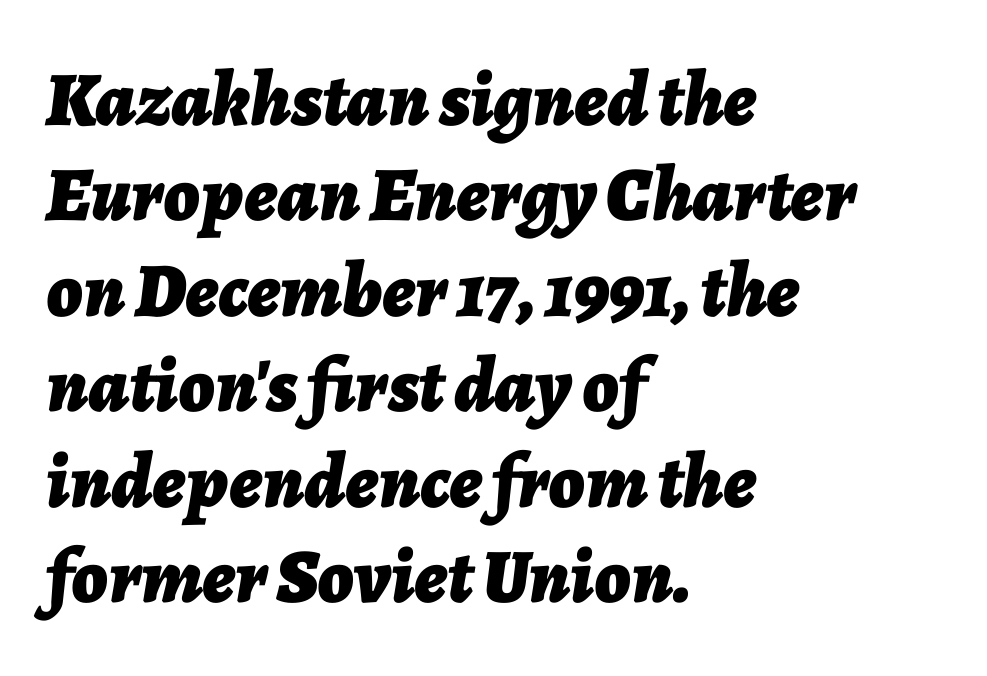
{"italic": "yes", "lean": "right", "slant_degrees": 7, "bold": "yes", "weight": "bold", "width": "normal", "stroke_contrast": "low", "x_height": "medium", "monospaced": "no", "underline": "no", "align": "left", "line_spacing_ratio": 1.24, "letter_spacing": "normal", "letter_spacing_em": 0.0, "glyph_px": 77}
